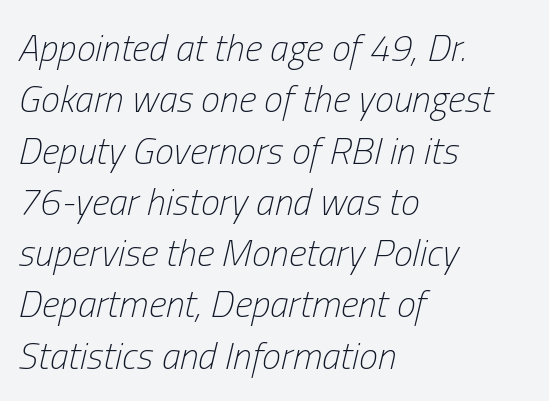
Q: Is the text bold? A: No.
Q: Is the text italic (slanted)? A: Yes, it leans right by about 13 degrees.
Q: Is the text underlined? A: No.
Q: How is the paragraph aligned? A: Left-aligned.
Q: Is the spacing between letters normal or unusually wide? A: Normal.
Q: Is the spacing between lines tight, normal or loose? A: Normal.
Q: Width (condensed, normal, or wide)? A: Condensed.
Q: Stroke contrast? A: Low.
Q: x-height? A: Medium.
Q: Monospaced? A: No.
